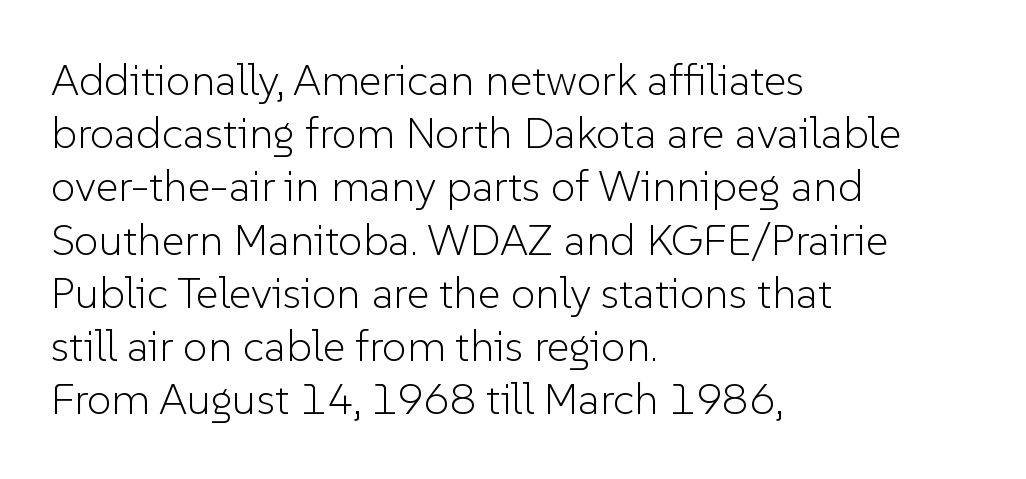
Q: Is the text bold? A: No.
Q: Is the text italic (slanted)? A: No, it is upright.
Q: Is the typeface a serif or a sans-serif typeface? A: Sans-serif.
Q: Is the text underlined? A: No.
Q: How is the paragraph aligned? A: Left-aligned.
Q: Is the spacing between letters normal or unusually wide? A: Normal.
Q: Width (condensed, normal, or wide)? A: Normal.
Q: Stroke contrast? A: Low.
Q: x-height? A: Medium.
Q: Monospaced? A: No.
